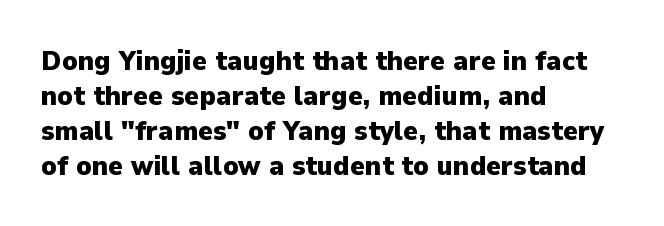
Q: Is the text bold? A: Yes.
Q: Is the text italic (slanted)? A: No, it is upright.
Q: Is the typeface a serif or a sans-serif typeface? A: Sans-serif.
Q: Is the text underlined? A: No.
Q: How is the paragraph aligned? A: Left-aligned.
Q: Is the spacing between letters normal or unusually wide? A: Normal.
Q: Is the spacing between lines tight, normal or loose? A: Normal.
Q: Width (condensed, normal, or wide)? A: Normal.
Q: Stroke contrast? A: Low.
Q: x-height? A: Medium.
Q: Monospaced? A: No.
